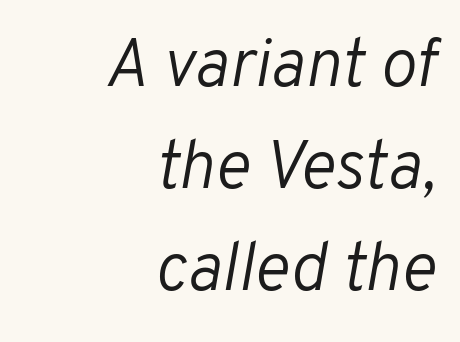
{"italic": "yes", "lean": "right", "slant_degrees": 10, "bold": "no", "weight": "light", "width": "normal", "stroke_contrast": "low", "x_height": "medium", "monospaced": "no", "underline": "no", "align": "right", "line_spacing": "normal", "line_spacing_ratio": 1.5, "letter_spacing": "normal", "letter_spacing_em": 0.0, "glyph_px": 68}
